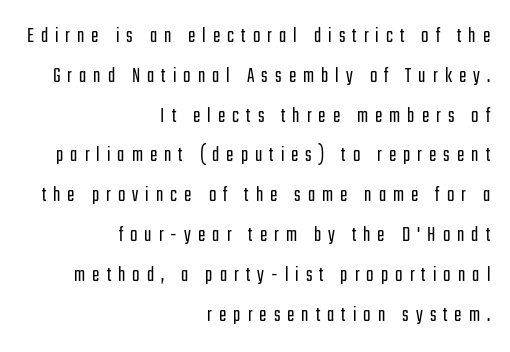
The image shows 22 px text type, upright; set right-aligned, line spacing 1.81x, unusually wide letter spacing (+0.32 em), not underlined.
